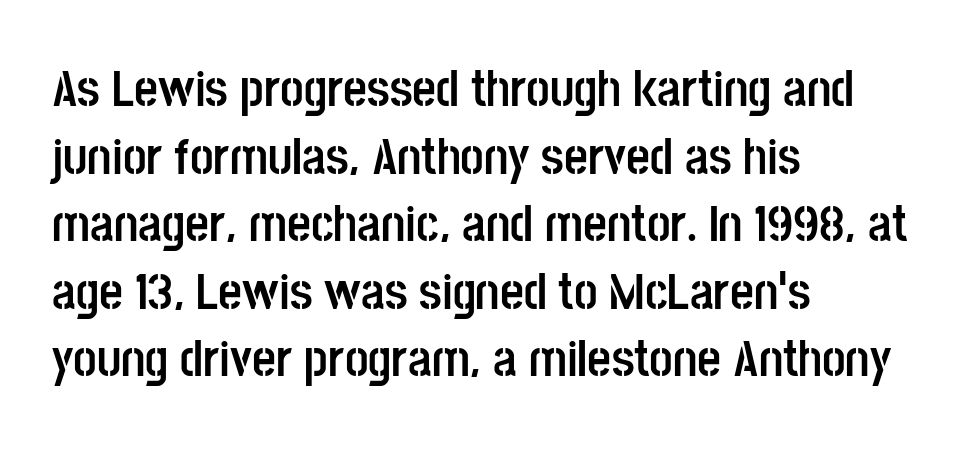
Q: Is the text bold? A: Yes.
Q: Is the text italic (slanted)? A: No, it is upright.
Q: Is the typeface a serif or a sans-serif typeface? A: Sans-serif.
Q: Is the text underlined? A: No.
Q: How is the paragraph aligned? A: Left-aligned.
Q: Is the spacing between letters normal or unusually wide? A: Normal.
Q: Is the spacing between lines tight, normal or loose? A: Normal.
Q: Width (condensed, normal, or wide)? A: Condensed.
Q: Stroke contrast? A: Low.
Q: x-height? A: Large.
Q: Monospaced? A: No.
